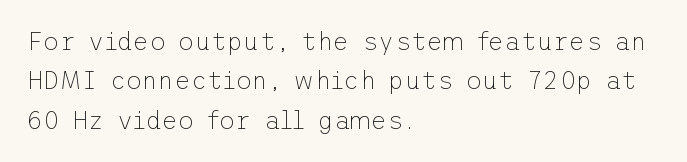
This block has exactly the height ordinary leading produces. Heft: none added — not bold. The face used here is rendered with its standard letterfit. Horizontally, the lines are justified to the leading edge only.
